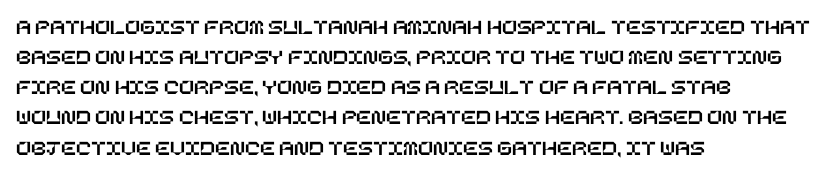
Q: Is the text italic (slanted)? A: No, it is upright.
Q: Is the text underlined? A: No.
Q: How is the paragraph aligned? A: Left-aligned.
Q: Is the spacing between letters normal or unusually wide? A: Normal.
Q: Is the spacing between lines tight, normal or loose? A: Normal.
